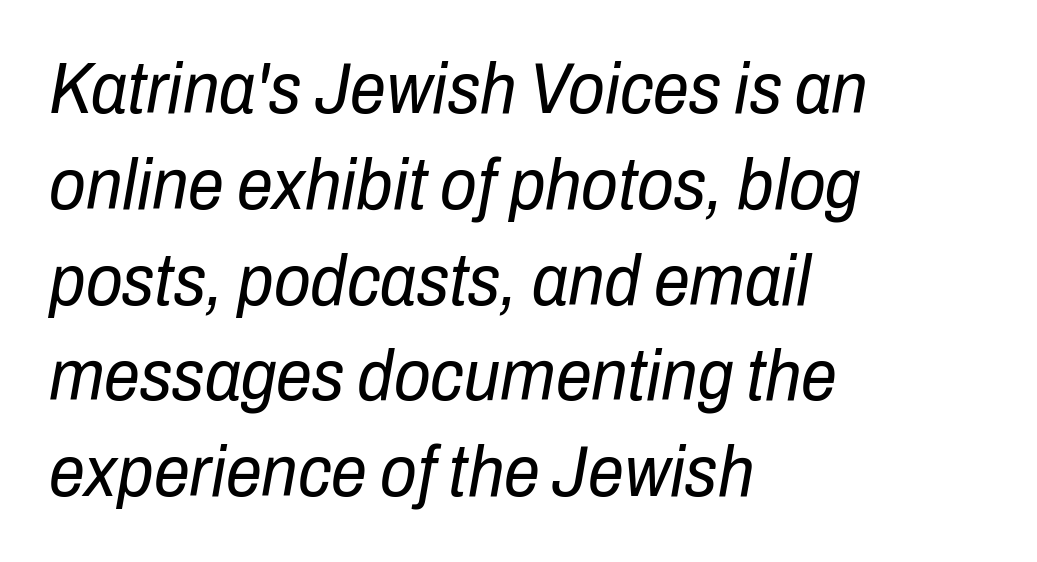
The image shows 72 px regular-weight, condensed type, italic (leaning right); set left-aligned, normal line spacing (1.33x), normal letter spacing, not underlined; low stroke contrast and a medium x-height.
